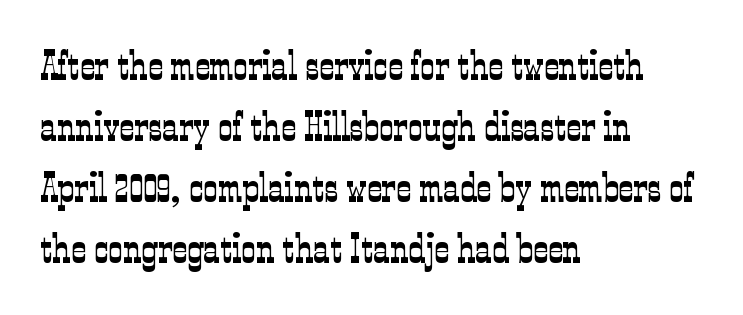
The image shows 41 px light, condensed serif type, upright; set left-aligned, normal line spacing (1.49x), normal letter spacing, not underlined; low stroke contrast and a medium x-height.
